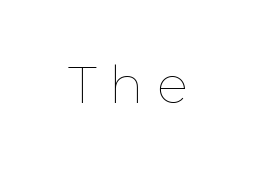
Q: Is the text bold? A: No.
Q: Is the text italic (slanted)? A: No, it is upright.
Q: Is the text underlined? A: No.
Q: Is the spacing between letters normal or unusually wide? A: Unusually wide.
Q: Width (condensed, normal, or wide)? A: Normal.
Q: Stroke contrast? A: Low.
Q: x-height? A: Medium.
Q: Monospaced? A: No.
